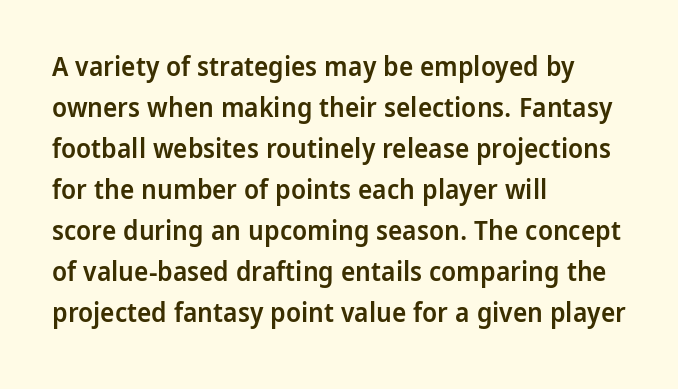
Q: Is the text bold? A: Semi-bold.
Q: Is the text italic (slanted)? A: No, it is upright.
Q: Is the text underlined? A: No.
Q: How is the paragraph aligned? A: Left-aligned.
Q: Is the spacing between letters normal or unusually wide? A: Normal.
Q: Is the spacing between lines tight, normal or loose? A: Normal.
